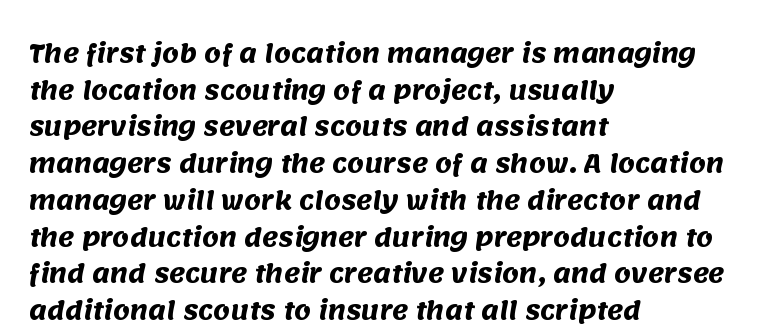
{"bold": "yes", "underline": "no", "align": "left", "line_spacing": "normal", "line_spacing_ratio": 1.53, "letter_spacing": "normal", "letter_spacing_em": 0.0, "glyph_px": 24}
